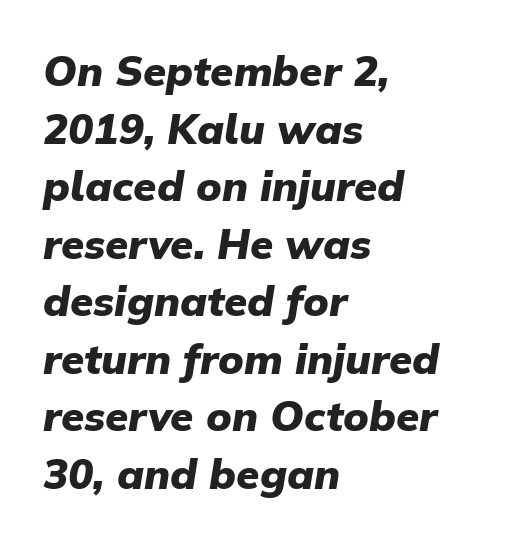
{"italic": "yes", "lean": "right", "slant_degrees": 9, "bold": "yes", "weight": "heavy", "width": "normal", "stroke_contrast": "low", "x_height": "medium", "monospaced": "no", "underline": "no", "align": "left", "line_spacing": "normal", "line_spacing_ratio": 1.37, "letter_spacing": "normal", "letter_spacing_em": 0.0, "glyph_px": 42}
